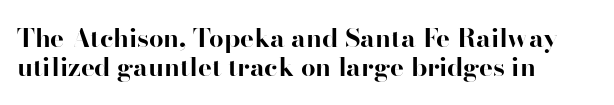
The line texture is even and compact thanks to regular tracking. Has an underline been added? It has not. The lines are packed closely together with very little leading. Notice how thick the strokes are: this is what a full bold looks like. Compared with a centered layout, this one pins lines to the left instead. Posture: vertical.
